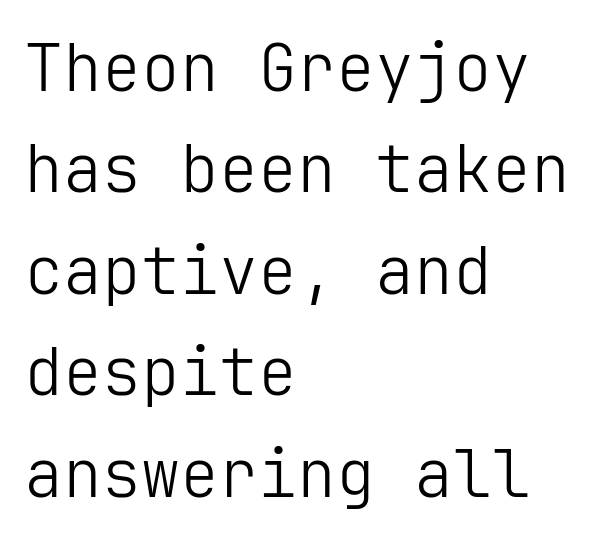
Q: Is the text bold? A: No.
Q: Is the text italic (slanted)? A: No, it is upright.
Q: Is the typeface a serif or a sans-serif typeface? A: Sans-serif.
Q: Is the text underlined? A: No.
Q: How is the paragraph aligned? A: Left-aligned.
Q: Is the spacing between letters normal or unusually wide? A: Normal.
Q: Is the spacing between lines tight, normal or loose? A: Normal.
Q: Width (condensed, normal, or wide)? A: Normal.
Q: Stroke contrast? A: Low.
Q: x-height? A: Medium.
